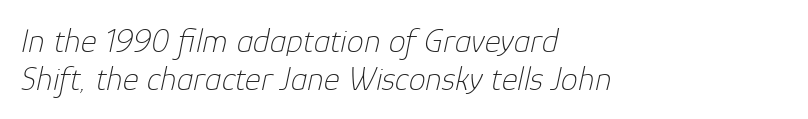
Q: Is the text bold? A: No.
Q: Is the text italic (slanted)? A: Yes, it leans right by about 12 degrees.
Q: Is the text underlined? A: No.
Q: How is the paragraph aligned? A: Left-aligned.
Q: Is the spacing between letters normal or unusually wide? A: Normal.
Q: Is the spacing between lines tight, normal or loose? A: Tight.
Q: Width (condensed, normal, or wide)? A: Normal.
Q: Stroke contrast? A: Low.
Q: x-height? A: Medium.
Q: Monospaced? A: No.
